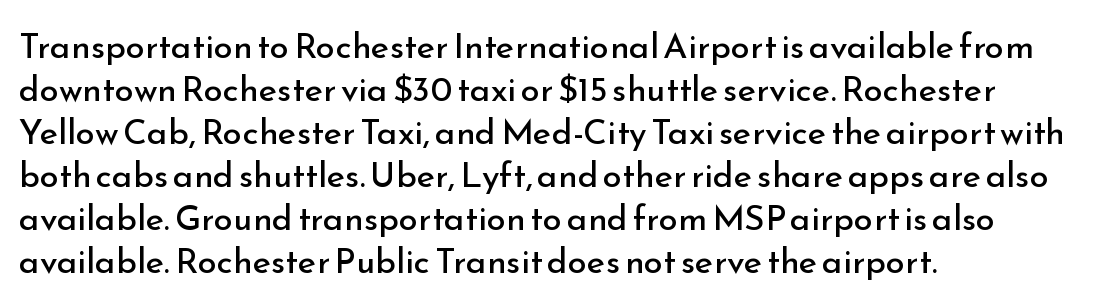
The text was rendered using a sans face with plain stroke endings. Ordinary non-slanted type is in use. Note the varied advance widths — an 'i' is clearly narrower than an 'm'. No extra tracking has been applied to these lines.
